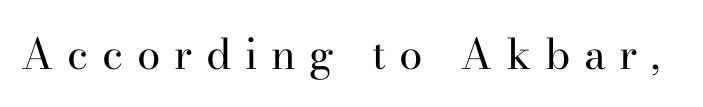
{"serif": "yes", "italic": "no", "bold": "no", "weight": "regular", "width": "normal", "stroke_contrast": "high", "x_height": "small", "monospaced": "no", "underline": "no", "letter_spacing": "wide", "letter_spacing_em": 0.32, "glyph_px": 42}
